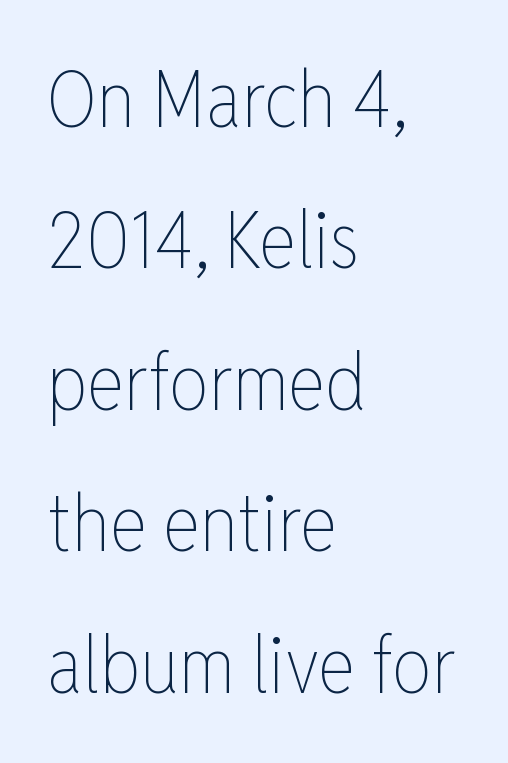
Q: Is the text bold? A: No.
Q: Is the text italic (slanted)? A: No, it is upright.
Q: Is the text underlined? A: No.
Q: How is the paragraph aligned? A: Left-aligned.
Q: Is the spacing between letters normal or unusually wide? A: Normal.
Q: Width (condensed, normal, or wide)? A: Condensed.
Q: Stroke contrast? A: Low.
Q: x-height? A: Medium.
Q: Monospaced? A: No.
